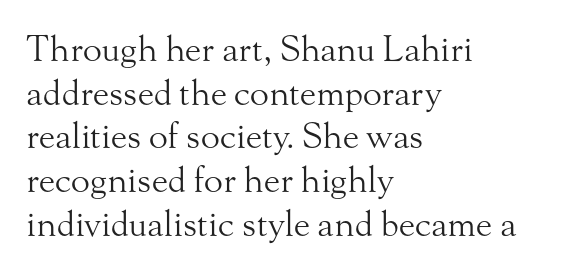
{"serif": "yes", "italic": "no", "bold": "no", "weight": "light", "width": "normal", "stroke_contrast": "medium", "x_height": "small", "monospaced": "no", "underline": "no", "align": "left", "line_spacing": "normal", "line_spacing_ratio": 1.25, "letter_spacing": "normal", "letter_spacing_em": 0.0, "glyph_px": 35}
